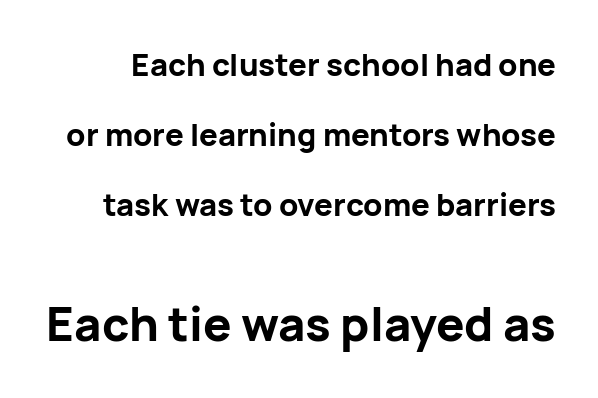
Q: Is the text bold? A: Yes.
Q: Is the text italic (slanted)? A: No, it is upright.
Q: Is the typeface a serif or a sans-serif typeface? A: Sans-serif.
Q: Is the text underlined? A: No.
Q: Is the spacing between letters normal or unusually wide? A: Normal.
Q: Is the spacing between lines tight, normal or loose? A: Loose.
Q: Which block of text is set in a larger size, the first (top) or the second (bottom)? A: The second (bottom) one.
Q: Width (condensed, normal, or wide)? A: Normal.
Q: Stroke contrast? A: Low.
Q: x-height? A: Medium.
Q: Monospaced? A: No.
